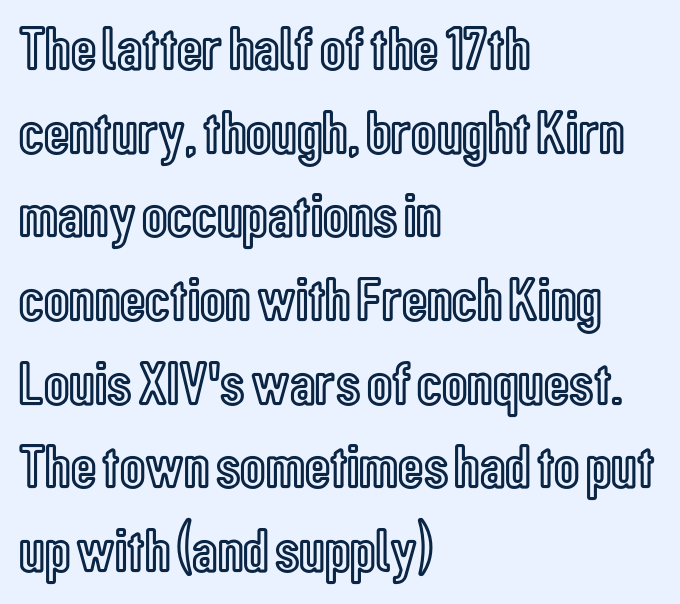
{"italic": "no", "width": "condensed", "x_height": "medium", "monospaced": "no", "underline": "no", "align": "left", "line_spacing": "normal", "line_spacing_ratio": 1.35, "letter_spacing": "normal", "letter_spacing_em": 0.0, "glyph_px": 62}
